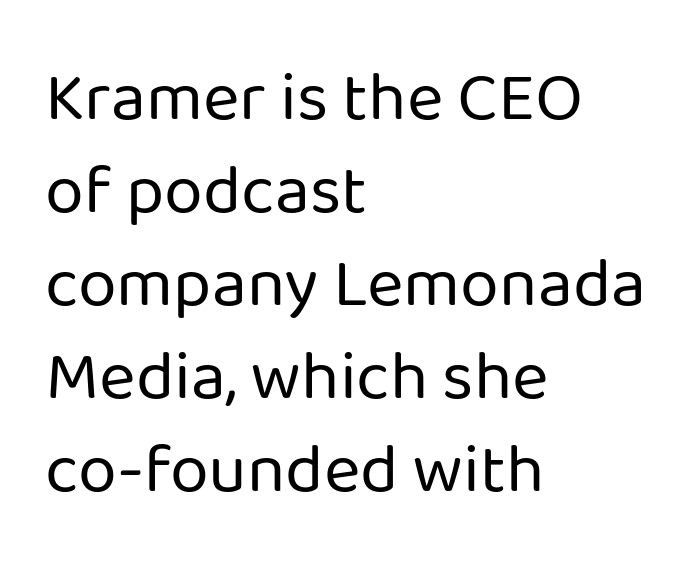
Q: Is the text bold? A: No.
Q: Is the text italic (slanted)? A: No, it is upright.
Q: Is the typeface a serif or a sans-serif typeface? A: Sans-serif.
Q: Is the text underlined? A: No.
Q: How is the paragraph aligned? A: Left-aligned.
Q: Is the spacing between letters normal or unusually wide? A: Normal.
Q: Is the spacing between lines tight, normal or loose? A: Normal.
Q: Width (condensed, normal, or wide)? A: Normal.
Q: Stroke contrast? A: Low.
Q: x-height? A: Medium.
Q: Monospaced? A: No.
